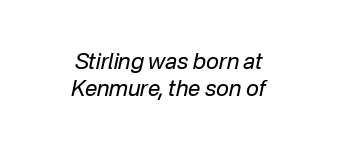
Check under the words: just untouched page. No chunkiness to these letters — they're not bold. The letters sit at their default tracking, neither squeezed nor spread. The setting favours the middle, as headings and verse often do. Is the type slanted? Yes — the strokes lean at a clear angle.
